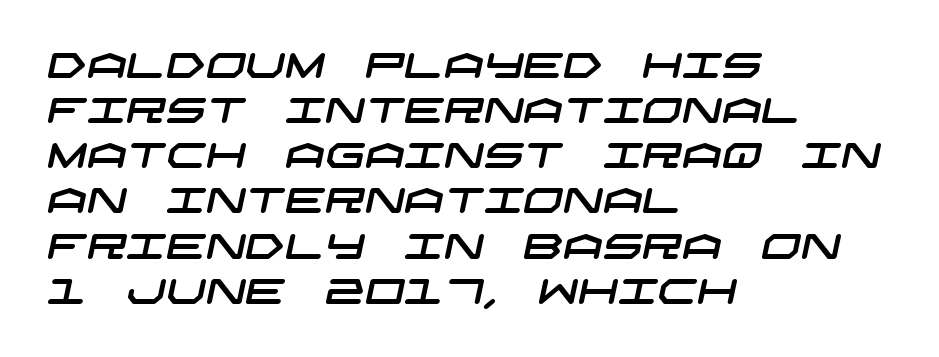
The image shows 35 px wide sans-serif type; set left-aligned, normal line spacing (1.29x), normal letter spacing, not underlined; low stroke contrast and a large x-height.
